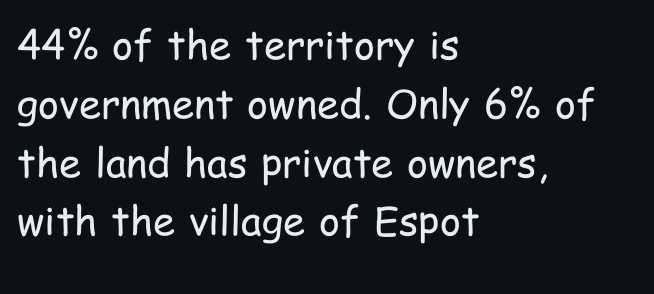
Q: Is the text bold? A: No.
Q: Is the text italic (slanted)? A: No, it is upright.
Q: Is the typeface a serif or a sans-serif typeface? A: Sans-serif.
Q: Is the text underlined? A: No.
Q: How is the paragraph aligned? A: Left-aligned.
Q: Is the spacing between letters normal or unusually wide? A: Normal.
Q: Is the spacing between lines tight, normal or loose? A: Normal.
Q: Width (condensed, normal, or wide)? A: Condensed.
Q: Stroke contrast? A: Low.
Q: x-height? A: Medium.
Q: Monospaced? A: No.
